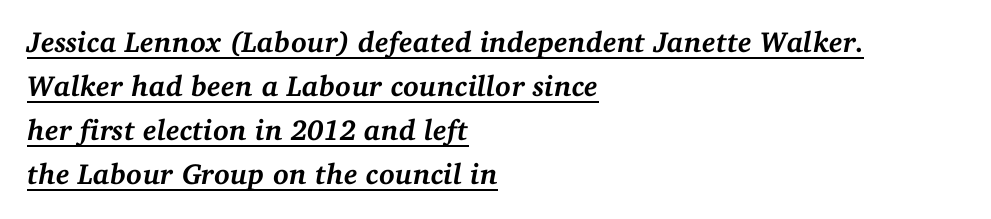
{"serif": "yes", "italic": "yes", "lean": "right", "slant_degrees": 11, "bold": "yes", "weight": "semibold", "width": "normal", "stroke_contrast": "medium", "x_height": "medium", "monospaced": "no", "underline": "yes", "align": "left", "line_spacing": "normal", "line_spacing_ratio": 1.52, "letter_spacing": "normal", "letter_spacing_em": 0.0, "glyph_px": 29}
